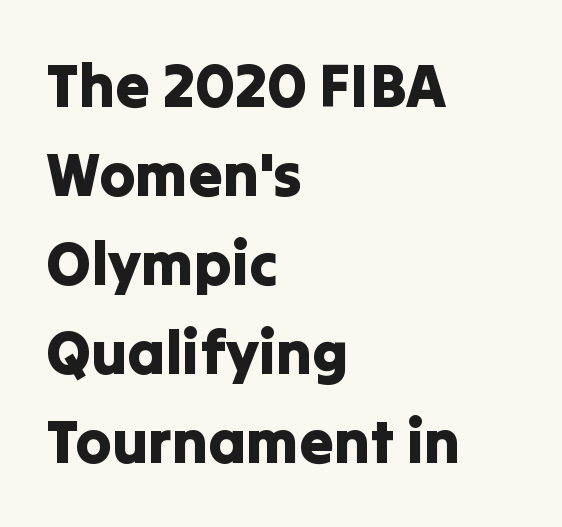
The image shows 61 px sans-serif type, upright; set left-aligned, normal line spacing (1.46x), normal letter spacing, not underlined; low stroke contrast and a medium x-height.
